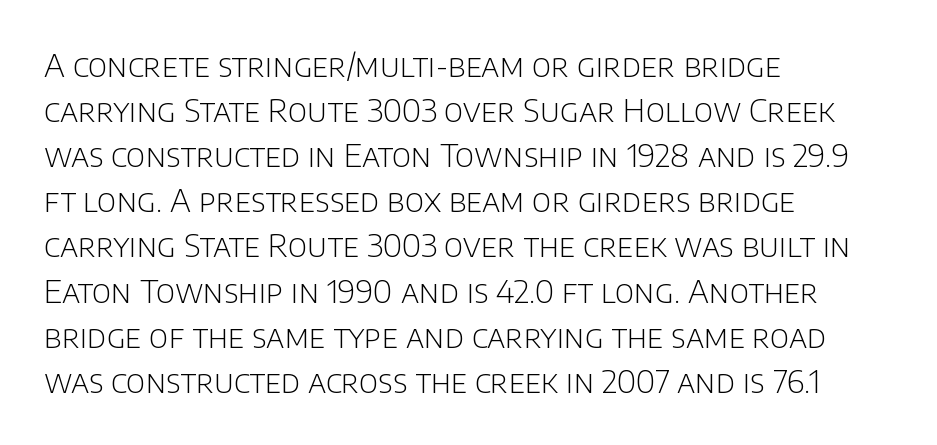
{"serif": "no", "italic": "no", "bold": "no", "weight": "light", "width": "normal", "stroke_contrast": "low", "x_height": "large", "monospaced": "no", "underline": "no", "align": "left", "line_spacing": "normal", "line_spacing_ratio": 1.41, "letter_spacing": "normal", "letter_spacing_em": 0.0, "glyph_px": 32}
